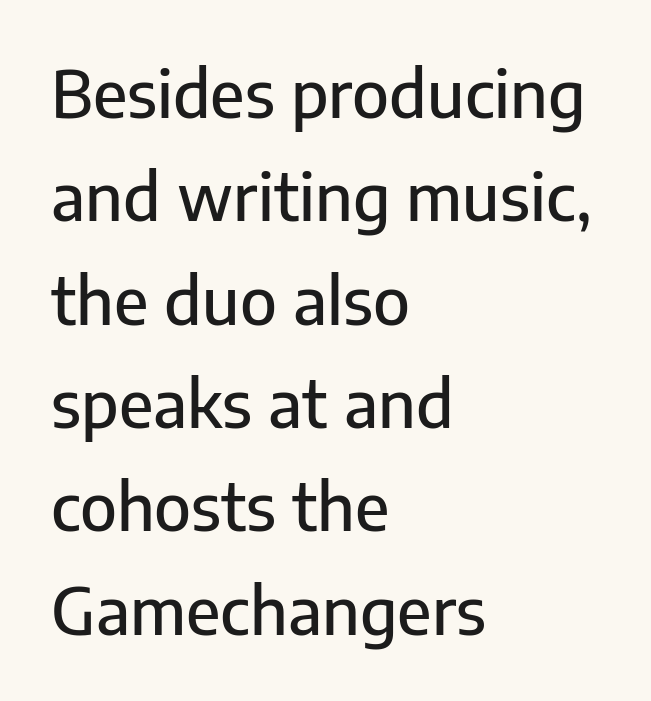
The image shows 65 px sans-serif type, upright; set left-aligned, normal line spacing (1.59x), normal letter spacing, not underlined; low stroke contrast and a medium x-height.
